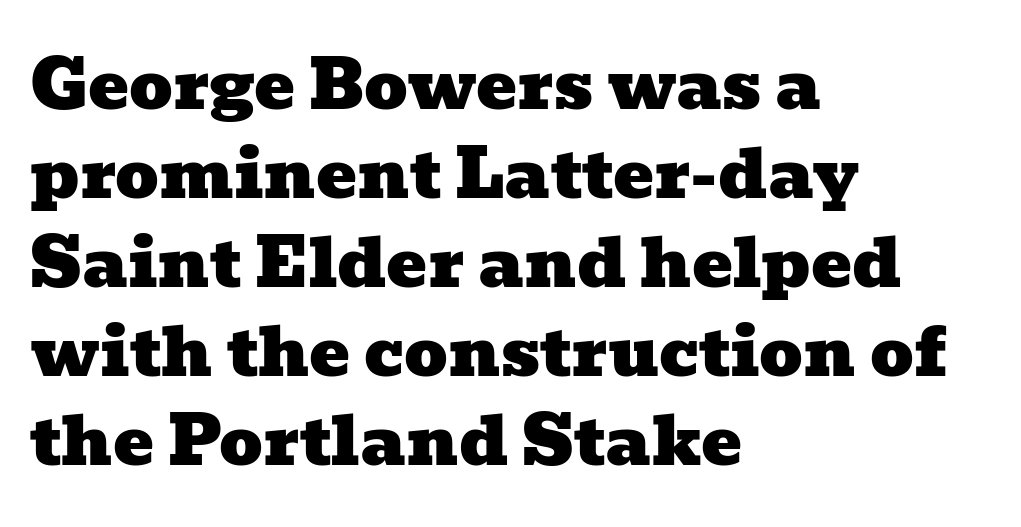
Q: Is the typeface a serif or a sans-serif typeface? A: Serif.
Q: Is the text underlined? A: No.
Q: How is the paragraph aligned? A: Left-aligned.
Q: Is the spacing between letters normal or unusually wide? A: Normal.
Q: Is the spacing between lines tight, normal or loose? A: Normal.
Q: Width (condensed, normal, or wide)? A: Wide.
Q: Stroke contrast? A: Low.
Q: x-height? A: Medium.
Q: Monospaced? A: No.
